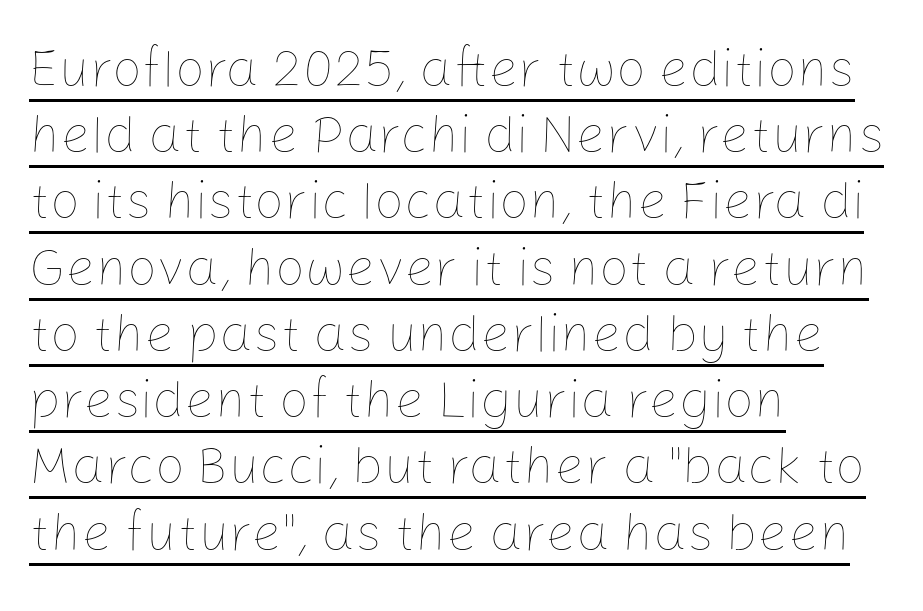
The letterforms sit at book weight or below. Is there any slant? The stems are plumb. Compared with a centered layout, this one pins lines to the left instead. Is there an underline? Yes — a line sits under the letters.
